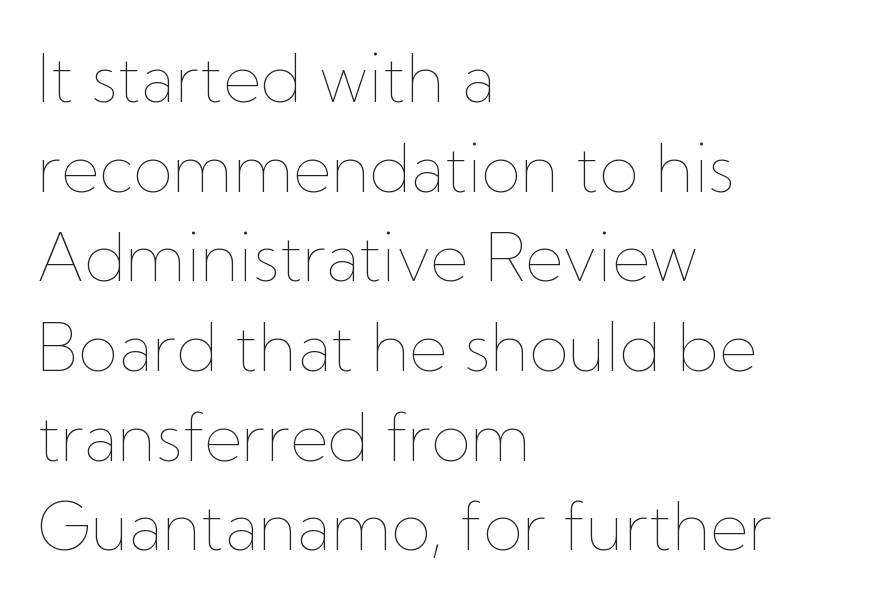
The image shows 65 px thin type, upright; set left-aligned, normal line spacing (1.38x), normal letter spacing, not underlined; low stroke contrast and a medium x-height.
